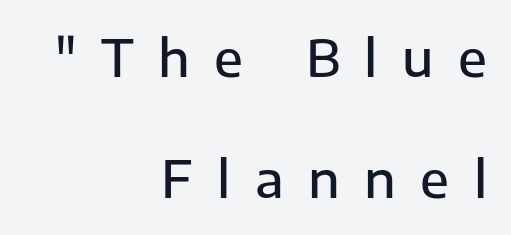
The image shows 51 px semibold sans-serif type, upright; set right-aligned, loose line spacing (2.38x), unusually wide letter spacing (+0.48 em), not underlined; low stroke contrast and a medium x-height.
